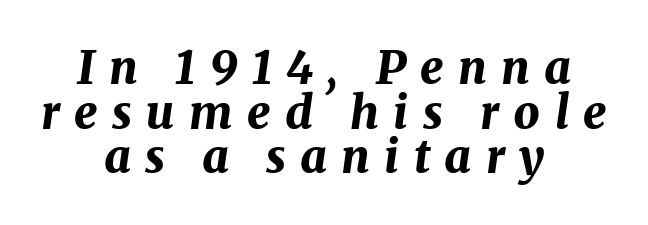
The image shows 46 px bold type, italic (leaning right); set centered, tight line spacing (0.97x), unusually wide letter spacing (+0.31 em), not underlined; medium stroke contrast and a medium x-height.
